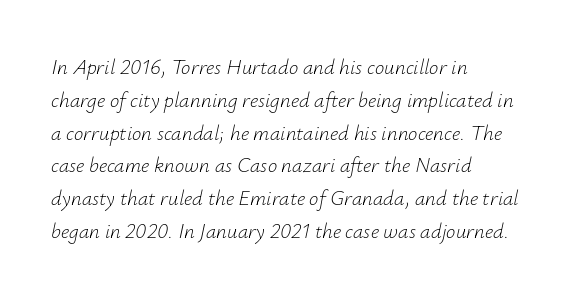
{"italic": "yes", "lean": "right", "slant_degrees": 12, "bold": "no", "underline": "no", "align": "left", "line_spacing": "normal", "line_spacing_ratio": 1.56, "letter_spacing": "normal", "letter_spacing_em": 0.0, "glyph_px": 21}
